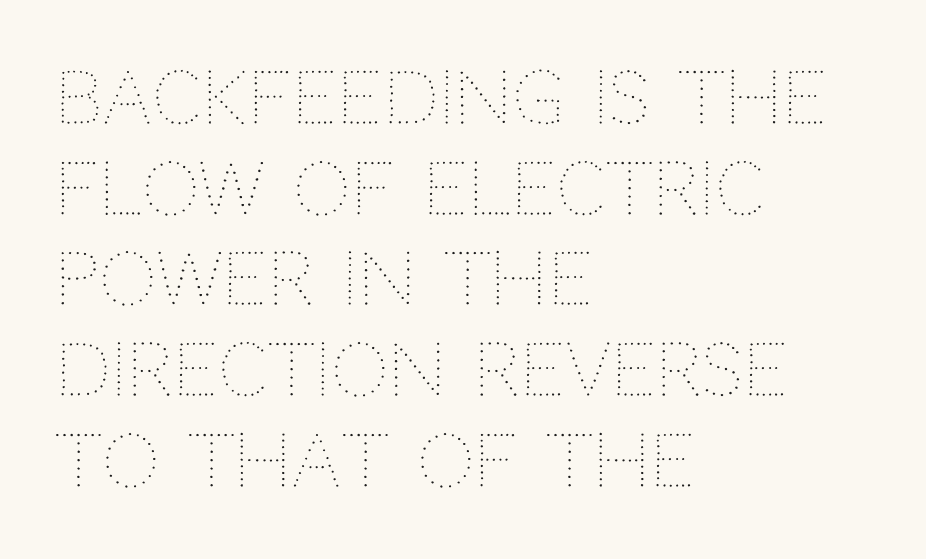
The image shows 72 px thin type, upright; set left-aligned, normal line spacing (1.26x), normal letter spacing, not underlined; medium stroke contrast and a large x-height.
